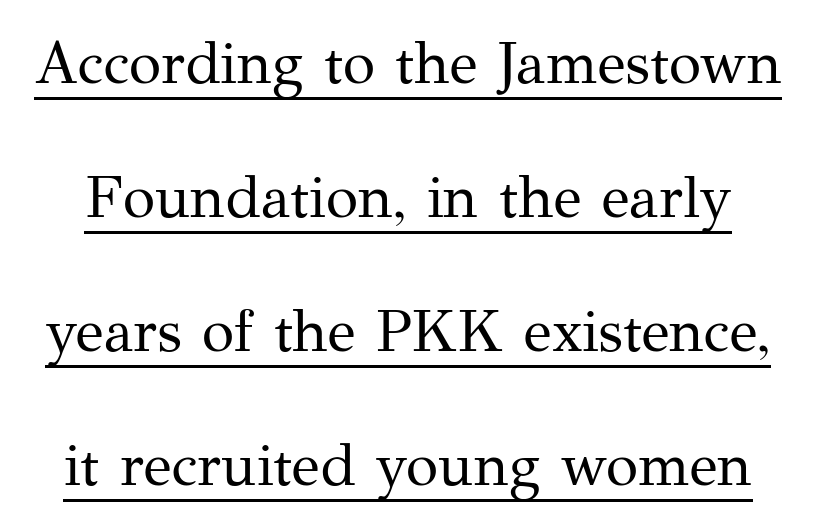
The image shows 59 px regular-weight serif type, upright; set loose line spacing (2.27x), normal letter spacing, underlined; medium stroke contrast and a medium x-height.
